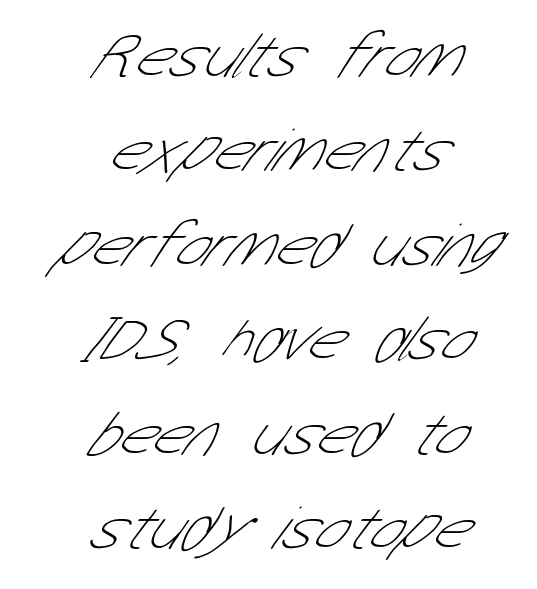
Regular leading. This sample has the flowing, uneven cadence of proportional lettering. The space beneath each line is pristine and unruled. A student would call this center alignment; a typographer would say set centered.
